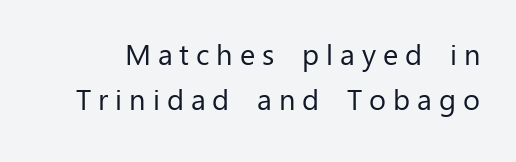
Q: Is the text bold? A: No.
Q: Is the text italic (slanted)? A: No, it is upright.
Q: Is the typeface a serif or a sans-serif typeface? A: Sans-serif.
Q: Is the text underlined? A: No.
Q: Is the spacing between letters normal or unusually wide? A: Unusually wide.
Q: Is the spacing between lines tight, normal or loose? A: Normal.
Q: Width (condensed, normal, or wide)? A: Normal.
Q: Stroke contrast? A: Low.
Q: x-height? A: Medium.
Q: Monospaced? A: No.
